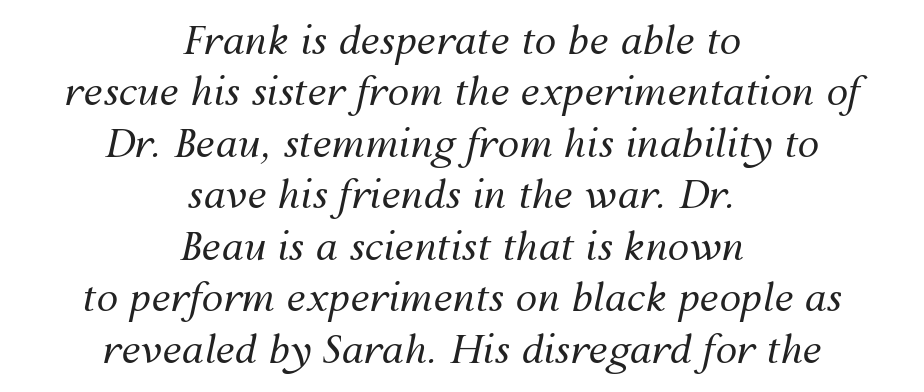
Q: Is the text bold? A: No.
Q: Is the text italic (slanted)? A: Yes, it leans right by about 12 degrees.
Q: Is the text underlined? A: No.
Q: How is the paragraph aligned? A: Centered.
Q: Is the spacing between letters normal or unusually wide? A: Normal.
Q: Is the spacing between lines tight, normal or loose? A: Normal.
Q: Width (condensed, normal, or wide)? A: Normal.
Q: Stroke contrast? A: Medium.
Q: x-height? A: Medium.
Q: Monospaced? A: No.
